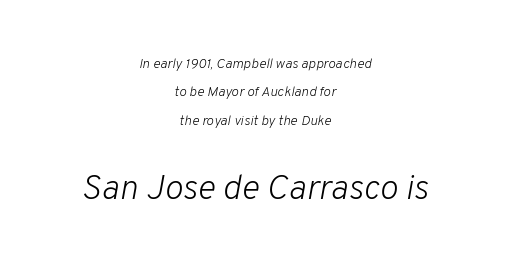
Q: Is the text bold? A: No.
Q: Is the text italic (slanted)? A: Yes, it leans right by about 10 degrees.
Q: Is the text underlined? A: No.
Q: How is the paragraph aligned? A: Centered.
Q: Is the spacing between letters normal or unusually wide? A: Normal.
Q: Is the spacing between lines tight, normal or loose? A: Loose.
Q: Which block of text is set in a larger size, the first (top) or the second (bottom)? A: The second (bottom) one.
Q: Width (condensed, normal, or wide)? A: Normal.
Q: Stroke contrast? A: Low.
Q: x-height? A: Medium.
Q: Monospaced? A: No.
